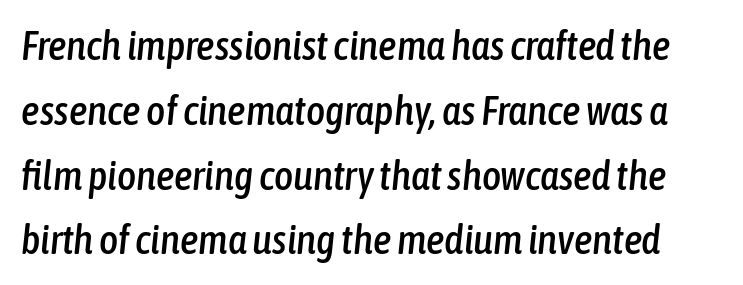
{"italic": "yes", "lean": "right", "slant_degrees": 6, "width": "condensed", "stroke_contrast": "low", "x_height": "medium", "monospaced": "no", "underline": "no", "line_spacing": "normal", "line_spacing_ratio": 1.58, "letter_spacing": "normal", "letter_spacing_em": 0.0, "glyph_px": 41}
